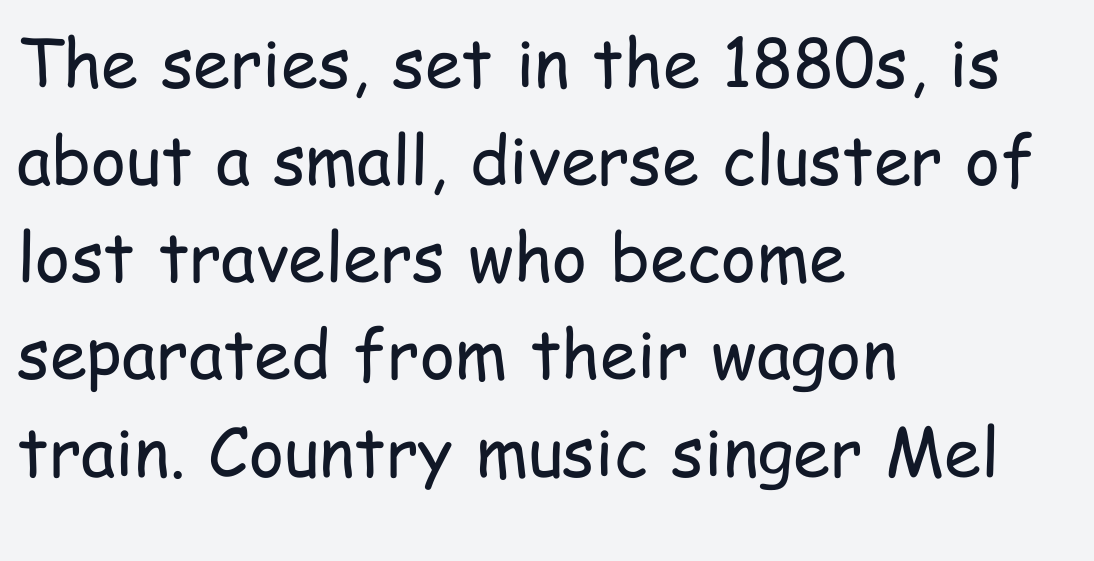
{"serif": "no", "italic": "no", "bold": "no", "weight": "regular", "width": "condensed", "stroke_contrast": "low", "x_height": "medium", "monospaced": "no", "underline": "no", "align": "left", "line_spacing": "normal", "line_spacing_ratio": 1.45, "letter_spacing": "normal", "letter_spacing_em": 0.0, "glyph_px": 67}
